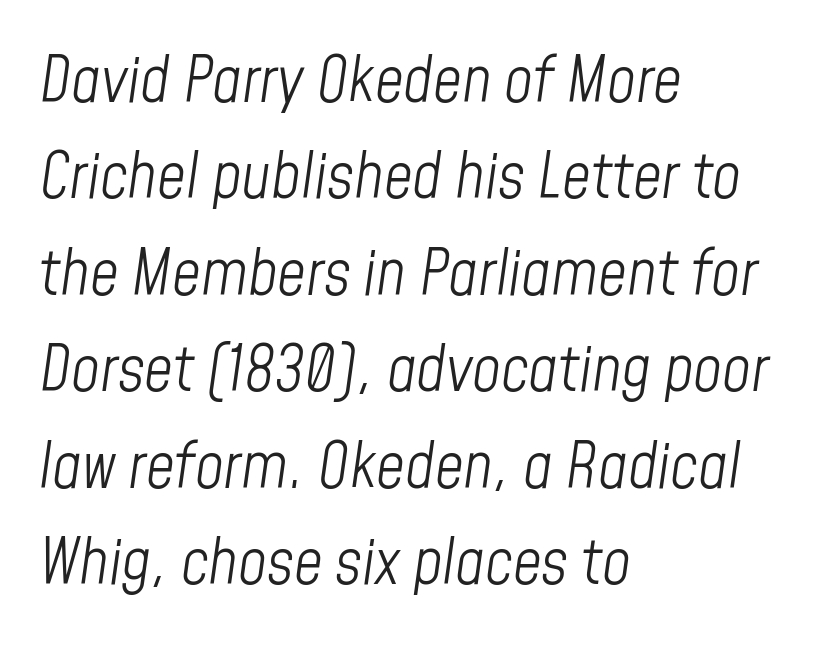
Q: Is the text bold? A: No.
Q: Is the text italic (slanted)? A: Yes, it leans right by about 8 degrees.
Q: Is the text underlined? A: No.
Q: How is the paragraph aligned? A: Left-aligned.
Q: Is the spacing between letters normal or unusually wide? A: Normal.
Q: Is the spacing between lines tight, normal or loose? A: Normal.
Q: Width (condensed, normal, or wide)? A: Condensed.
Q: Stroke contrast? A: Low.
Q: x-height? A: Medium.
Q: Monospaced? A: No.
